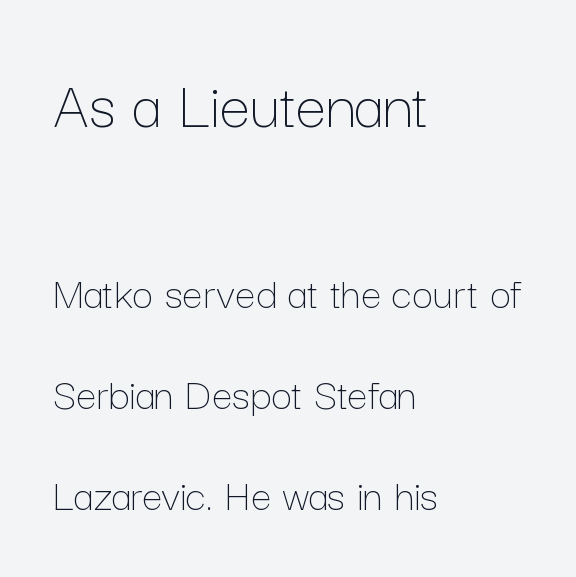
The image shows 69 px thin type, upright; set left-aligned, loose line spacing (2.19x), normal letter spacing, not underlined; the first (top) block is 1.5x larger; low stroke contrast and a medium x-height.
